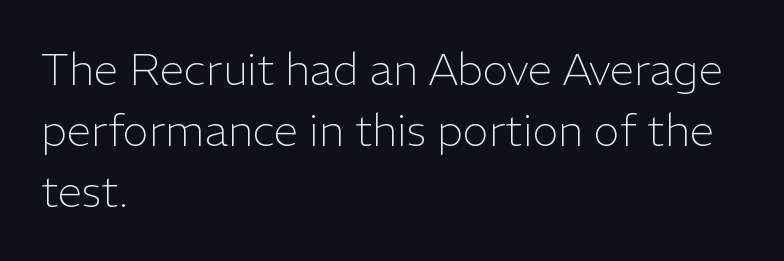
The image shows 44 px light sans-serif type, upright; set left-aligned, normal line spacing (1.39x), normal letter spacing, not underlined; low stroke contrast and a medium x-height.
